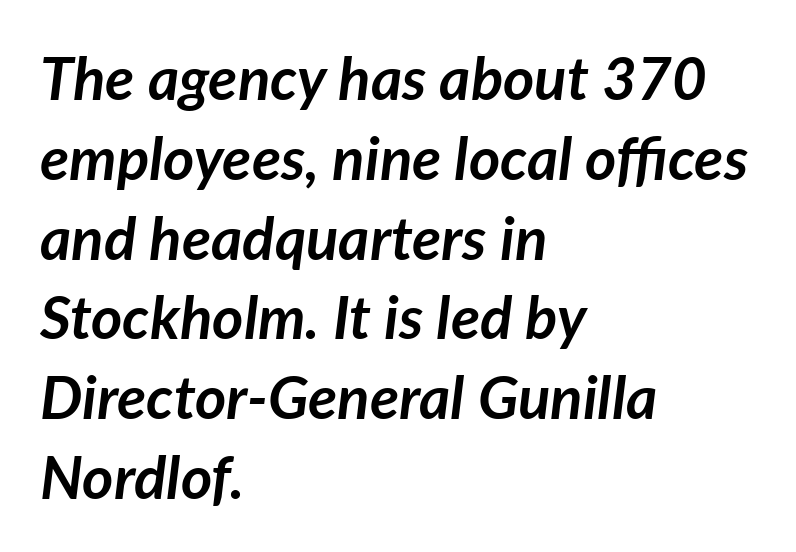
The image shows 60 px semibold type, italic (leaning right); set left-aligned, normal line spacing (1.33x), normal letter spacing, not underlined; low stroke contrast and a medium x-height.
